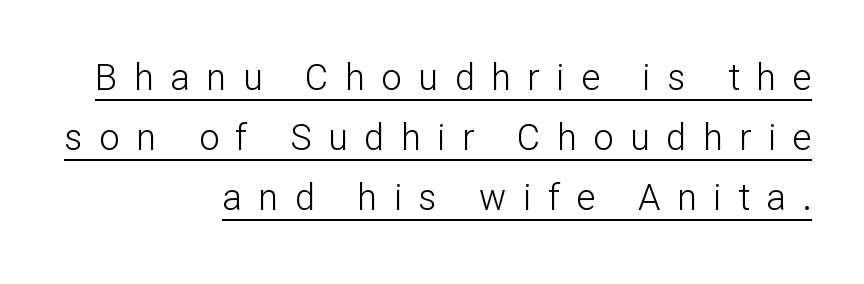
Q: Is the text bold? A: No.
Q: Is the text italic (slanted)? A: No, it is upright.
Q: Is the typeface a serif or a sans-serif typeface? A: Sans-serif.
Q: Is the text underlined? A: Yes.
Q: How is the paragraph aligned? A: Right-aligned.
Q: Is the spacing between letters normal or unusually wide? A: Unusually wide.
Q: Is the spacing between lines tight, normal or loose? A: Normal.
Q: Width (condensed, normal, or wide)? A: Normal.
Q: Stroke contrast? A: Low.
Q: x-height? A: Medium.
Q: Monospaced? A: No.
